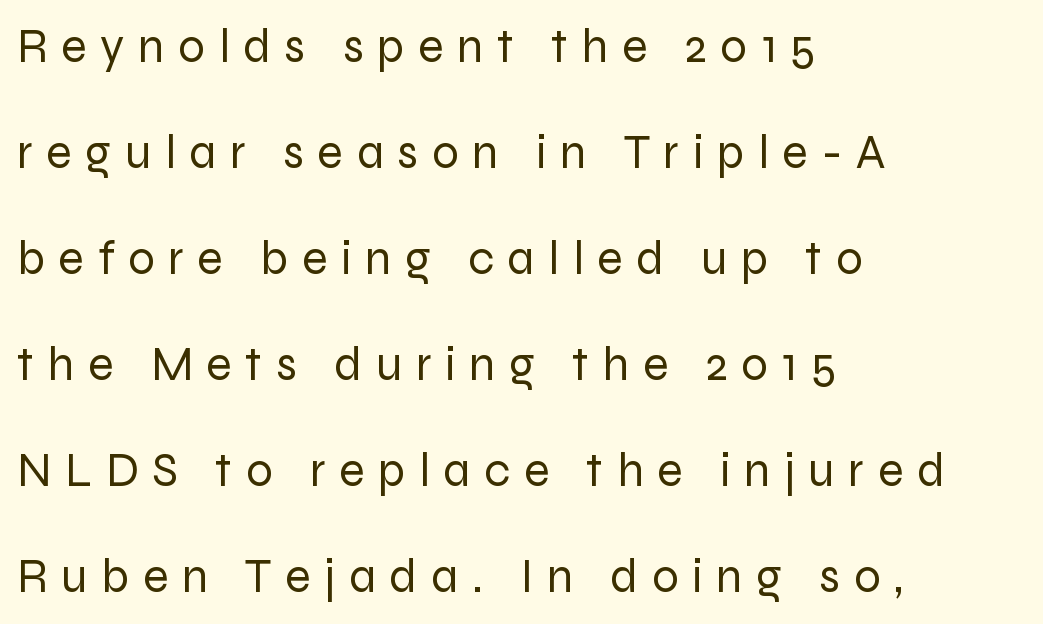
Q: Is the text bold? A: No.
Q: Is the text italic (slanted)? A: No, it is upright.
Q: Is the typeface a serif or a sans-serif typeface? A: Sans-serif.
Q: Is the text underlined? A: No.
Q: How is the paragraph aligned? A: Left-aligned.
Q: Is the spacing between letters normal or unusually wide? A: Unusually wide.
Q: Is the spacing between lines tight, normal or loose? A: Loose.
Q: Width (condensed, normal, or wide)? A: Normal.
Q: Stroke contrast? A: Low.
Q: x-height? A: Medium.
Q: Monospaced? A: No.
